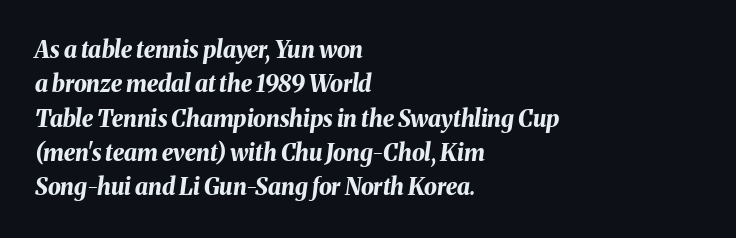
{"italic": "yes", "lean": "right", "slant_degrees": 8, "bold": "yes", "underline": "no", "align": "left", "line_spacing": "normal", "line_spacing_ratio": 1.49, "letter_spacing": "normal", "letter_spacing_em": 0.0, "glyph_px": 23}
